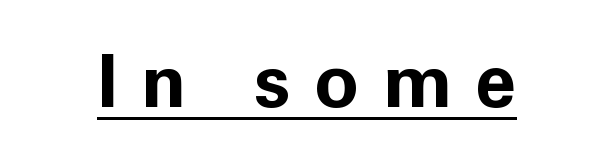
{"serif": "no", "italic": "no", "bold": "yes", "weight": "bold", "width": "normal", "stroke_contrast": "low", "x_height": "medium", "monospaced": "no", "underline": "yes", "letter_spacing": "wide", "letter_spacing_em": 0.31, "glyph_px": 74}
